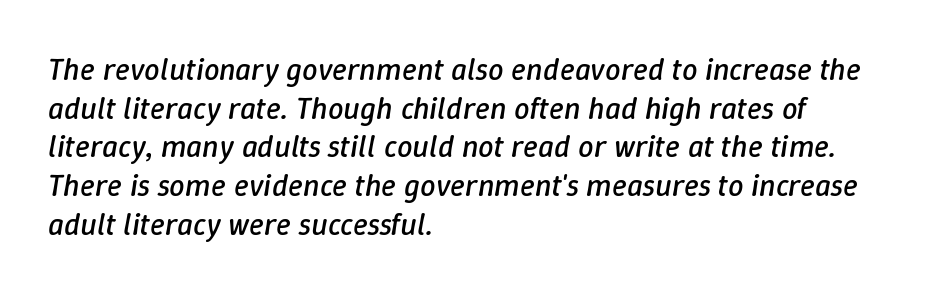
Decoration check: the copy has no underline. The typeface has the unassuming heft of standard copy or less. Honestly, the row spacing looks completely unremarkable. Do the characters align in a grid? No, the font is proportional. These lines were composed using italics. The horizontal fit of the characters is conventional and even.
